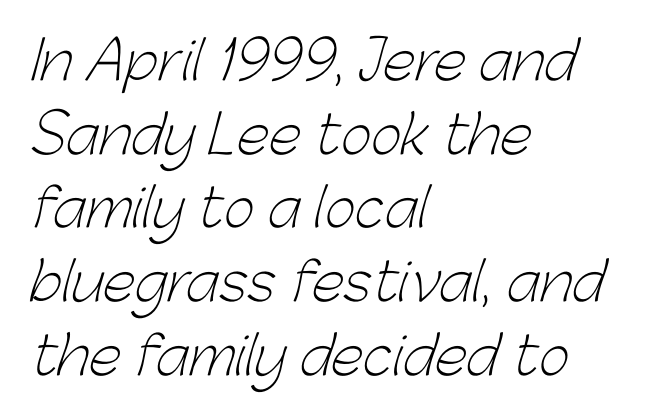
The face used here is proportionally spaced, like ordinary book or web type. Descenders hang freely into open space. These lines keep a tight, regular rhythm from letter to letter. Vertical stems look standard width or narrower in stroke. Are there feet on the stems? There aren't — it's a sans.
